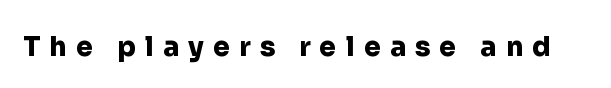
Q: Is the text bold? A: Yes.
Q: Is the text italic (slanted)? A: No, it is upright.
Q: Is the text underlined? A: No.
Q: Is the spacing between letters normal or unusually wide? A: Unusually wide.
